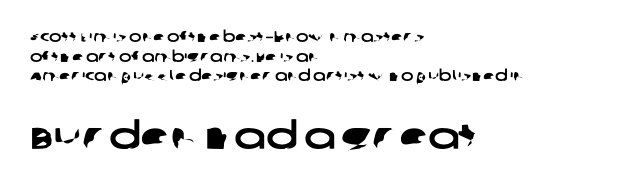
The block of text has a typical density, with ordinary space between rows. Decoration check: the copy has no underline. Compare the two chunks: the lower has the greater cap height. Words appear dense and cohesive because spacing is normal. The paragraph shown leans on its left margin.
